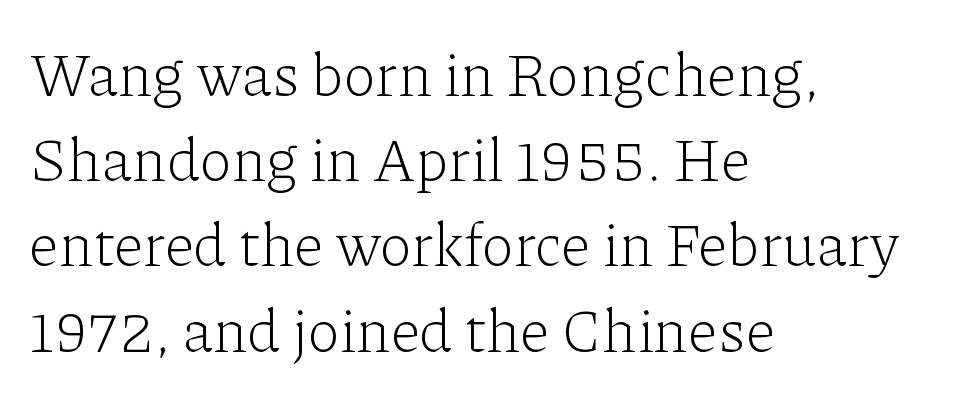
Each word holds together tightly as a unit, with standard inter-letter gaps. Unlike italic type, these characters show no tilt at all. The letters look calm and open, with moderate or lighter stems. Leading matches the norm, producing a regular column. Does the type have serifs? Yes, each stem ends in a small foot.
